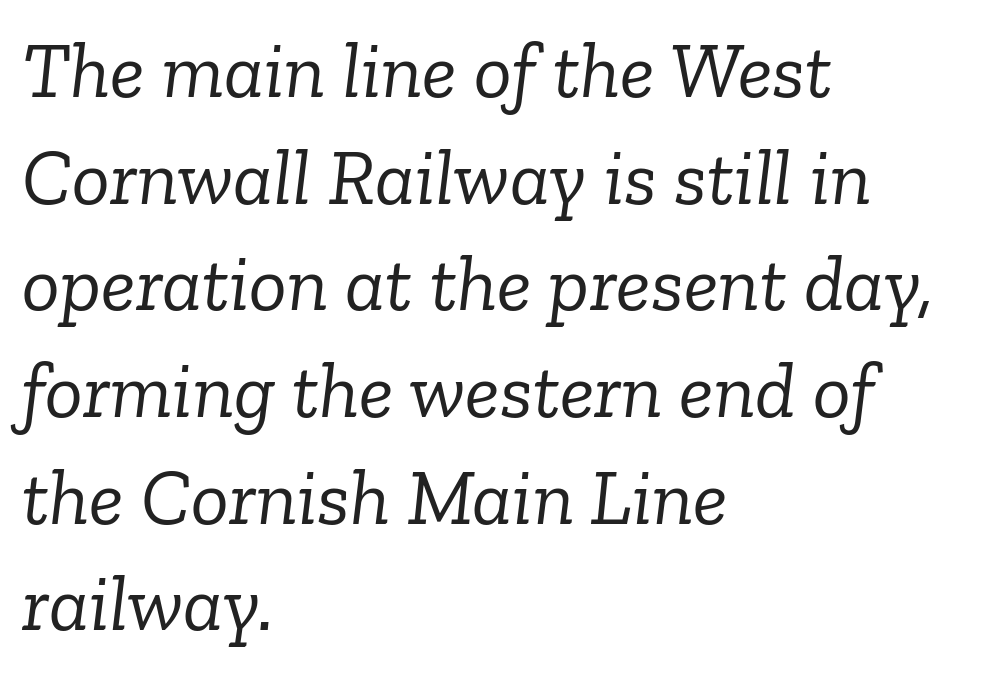
Q: Is the text bold? A: No.
Q: Is the text italic (slanted)? A: Yes, it leans right by about 6 degrees.
Q: Is the typeface a serif or a sans-serif typeface? A: Serif.
Q: Is the text underlined? A: No.
Q: How is the paragraph aligned? A: Left-aligned.
Q: Is the spacing between letters normal or unusually wide? A: Normal.
Q: Is the spacing between lines tight, normal or loose? A: Normal.
Q: Width (condensed, normal, or wide)? A: Normal.
Q: Stroke contrast? A: Low.
Q: x-height? A: Medium.
Q: Monospaced? A: No.
